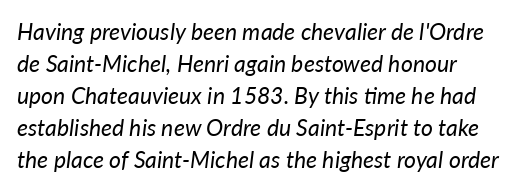
Q: Is the text bold? A: No.
Q: Is the text italic (slanted)? A: Yes, it leans right by about 7 degrees.
Q: Is the text underlined? A: No.
Q: Is the spacing between letters normal or unusually wide? A: Normal.
Q: Is the spacing between lines tight, normal or loose? A: Normal.
